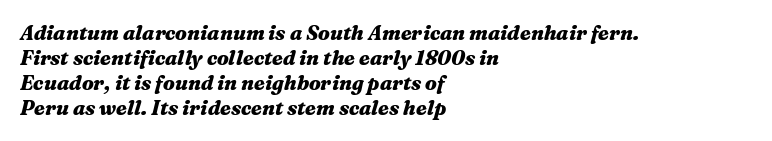
{"italic": "yes", "lean": "right", "slant_degrees": 16, "bold": "yes", "underline": "no", "align": "left", "line_spacing": "normal", "line_spacing_ratio": 1.25, "letter_spacing": "normal", "letter_spacing_em": 0.0, "glyph_px": 20}
